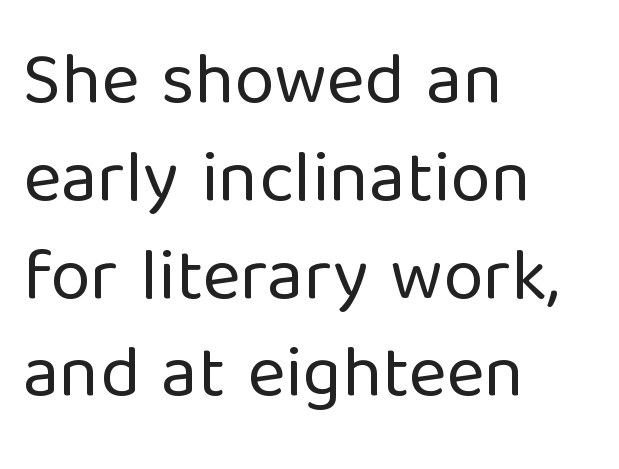
Q: Is the text bold? A: No.
Q: Is the text italic (slanted)? A: No, it is upright.
Q: Is the typeface a serif or a sans-serif typeface? A: Sans-serif.
Q: Is the text underlined? A: No.
Q: How is the paragraph aligned? A: Left-aligned.
Q: Is the spacing between letters normal or unusually wide? A: Normal.
Q: Is the spacing between lines tight, normal or loose? A: Normal.
Q: Width (condensed, normal, or wide)? A: Normal.
Q: Stroke contrast? A: Low.
Q: x-height? A: Medium.
Q: Monospaced? A: No.
